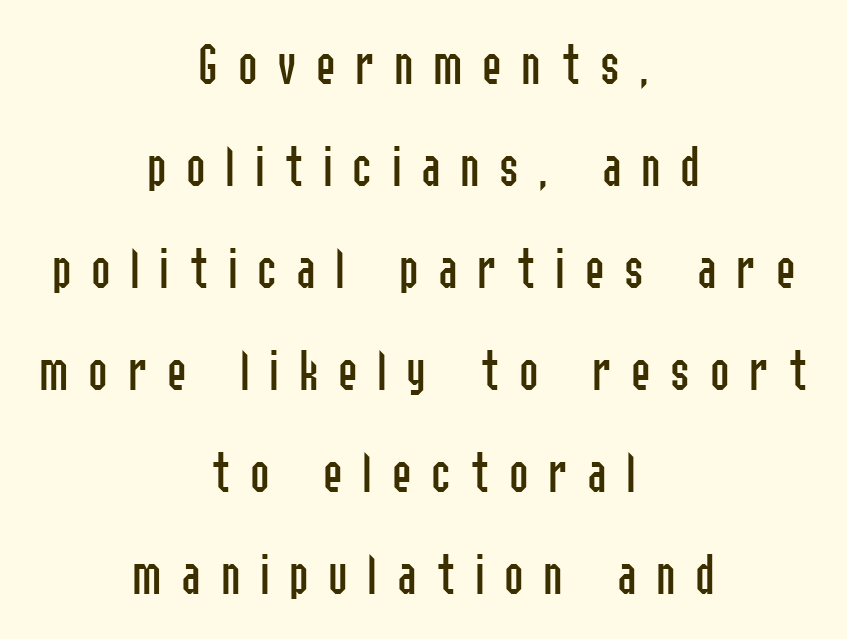
Only glyphs here, with clear space below each row. Each letter's strokes conclude bluntly, with no projecting serifs. The cut favours lightness, reaching ordinary text weight at its darkest. Which margin do the lines hug? Neither — every line sits in the middle.
